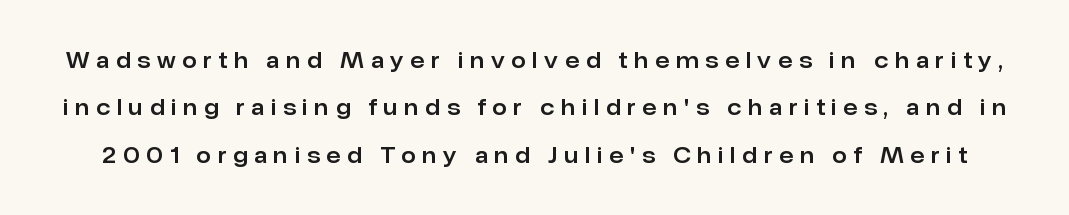
Q: Is the text italic (slanted)? A: No, it is upright.
Q: Is the text underlined? A: No.
Q: Is the spacing between letters normal or unusually wide? A: Unusually wide.
Q: Is the spacing between lines tight, normal or loose? A: Loose.
